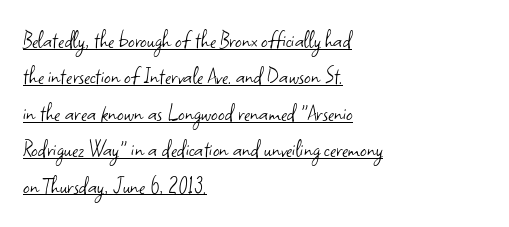
Where is the straight margin? On the left. Rows of type keep a routine distance in the vertical direction. Counters stay open thanks to moderate or lighter strokes.
